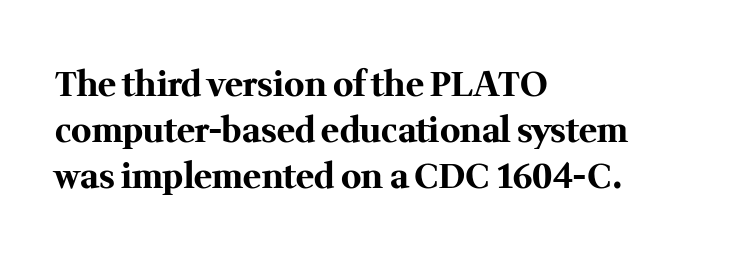
Q: Is the text bold? A: Yes.
Q: Is the text italic (slanted)? A: No, it is upright.
Q: Is the typeface a serif or a sans-serif typeface? A: Serif.
Q: Is the text underlined? A: No.
Q: How is the paragraph aligned? A: Left-aligned.
Q: Is the spacing between letters normal or unusually wide? A: Normal.
Q: Is the spacing between lines tight, normal or loose? A: Normal.
Q: Width (condensed, normal, or wide)? A: Normal.
Q: Stroke contrast? A: Medium.
Q: x-height? A: Medium.
Q: Monospaced? A: No.
